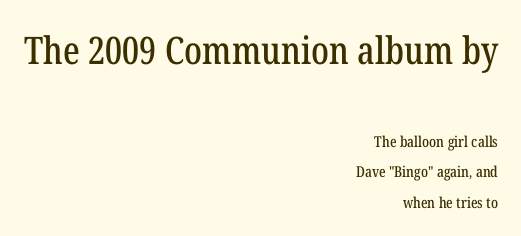
{"serif": "yes", "italic": "no", "width": "condensed", "stroke_contrast": "low", "x_height": "medium", "monospaced": "no", "underline": "no", "align": "right", "line_spacing": "loose", "line_spacing_ratio": 2.02, "letter_spacing": "normal", "letter_spacing_em": 0.0, "larger_block": "first", "size_ratio": 2.53, "glyph_px": 38}
